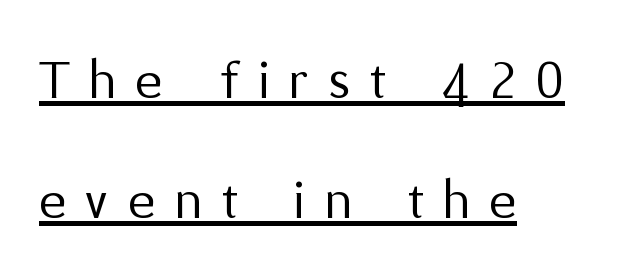
Q: Is the text bold? A: No.
Q: Is the text italic (slanted)? A: No, it is upright.
Q: Is the typeface a serif or a sans-serif typeface? A: Sans-serif.
Q: Is the text underlined? A: Yes.
Q: How is the paragraph aligned? A: Left-aligned.
Q: Is the spacing between letters normal or unusually wide? A: Unusually wide.
Q: Is the spacing between lines tight, normal or loose? A: Loose.
Q: Width (condensed, normal, or wide)? A: Normal.
Q: Stroke contrast? A: Medium.
Q: x-height? A: Medium.
Q: Monospaced? A: No.
